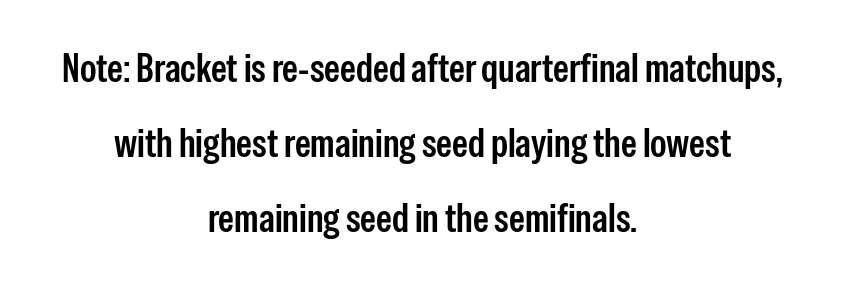
Nope, no serifs anywhere on these letters. Tall strokes in this sample are plumb rather than angled. Spacing verdict: proportional, widths tailored to each character. Decoration check: the copy has no underline. The letterforms sit shoulder to shoulder at normal distance. The compositor balanced each line on the midline.
